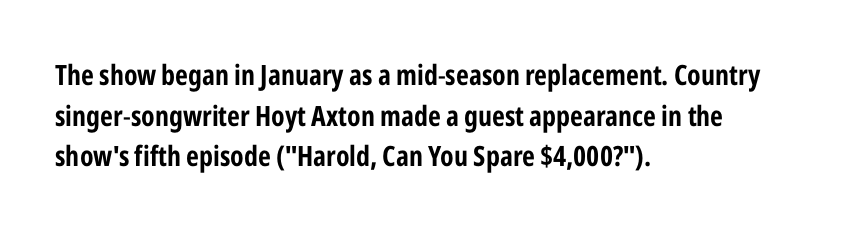
Q: Is the text italic (slanted)? A: No, it is upright.
Q: Is the typeface a serif or a sans-serif typeface? A: Sans-serif.
Q: Is the text underlined? A: No.
Q: How is the paragraph aligned? A: Left-aligned.
Q: Is the spacing between letters normal or unusually wide? A: Normal.
Q: Is the spacing between lines tight, normal or loose? A: Normal.
Q: Width (condensed, normal, or wide)? A: Condensed.
Q: Stroke contrast? A: Low.
Q: x-height? A: Medium.
Q: Monospaced? A: No.
